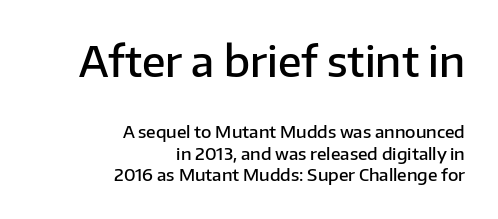
{"serif": "no", "italic": "no", "bold": "semi", "weight": "semibold", "width": "normal", "stroke_contrast": "low", "x_height": "medium", "monospaced": "no", "underline": "no", "align": "right", "line_spacing": "normal", "line_spacing_ratio": 1.27, "letter_spacing": "normal", "letter_spacing_em": 0.0, "larger_block": "first", "size_ratio": 2.47, "glyph_px": 42}
